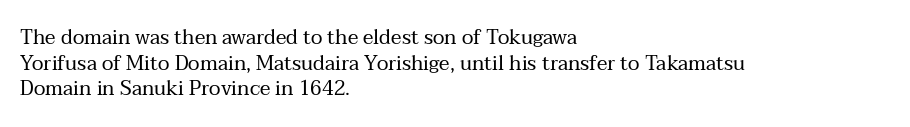
The weight would be labelled regular, book, light, or lighter still. Tall strokes in this sample are plumb rather than angled. These lines stack with their left ends in a neat column. Unmarked baselines from the first word to the last. Regular leading. A typesetter would call this zero additional tracking.
